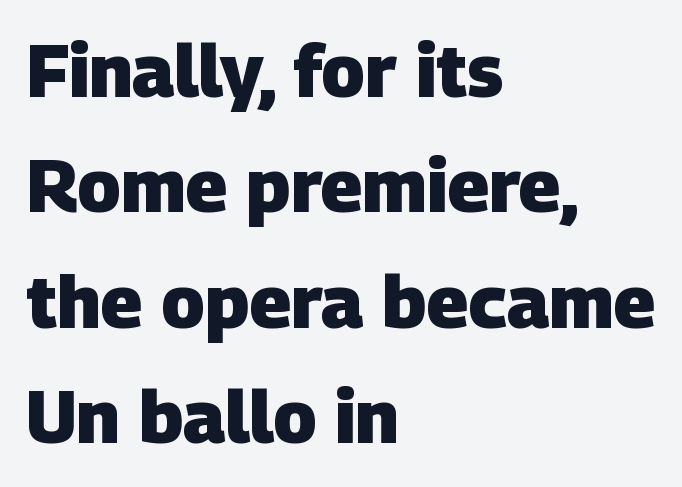
{"serif": "no", "bold": "yes", "weight": "heavy", "width": "normal", "stroke_contrast": "low", "x_height": "large", "monospaced": "no", "underline": "no", "align": "left", "line_spacing": "normal", "line_spacing_ratio": 1.58, "letter_spacing": "normal", "letter_spacing_em": 0.0, "glyph_px": 73}
